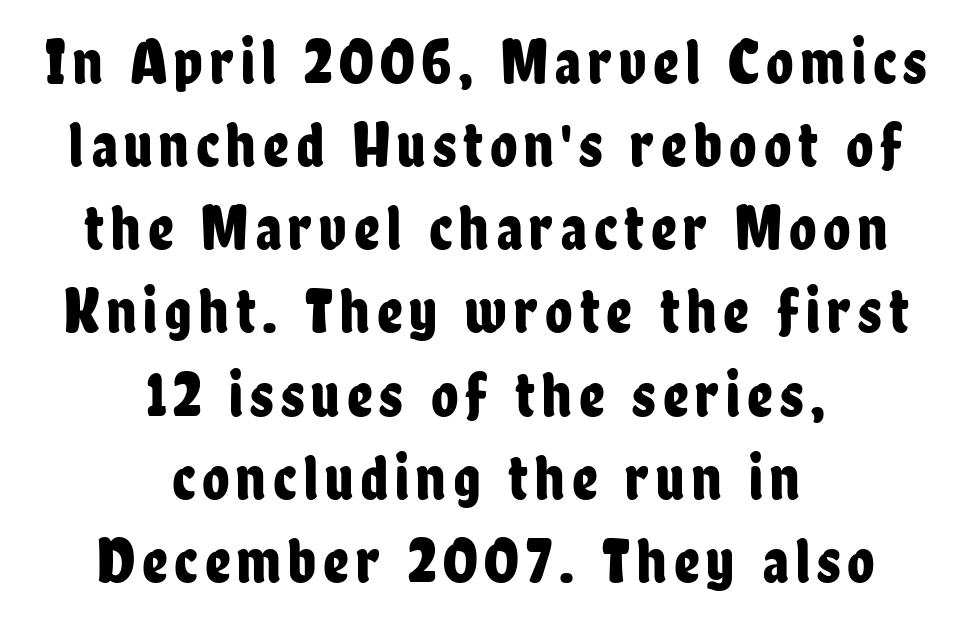
The image shows 63 px condensed sans-serif type, upright; set centered, normal line spacing (1.32x), not underlined; low stroke contrast and a medium x-height.
